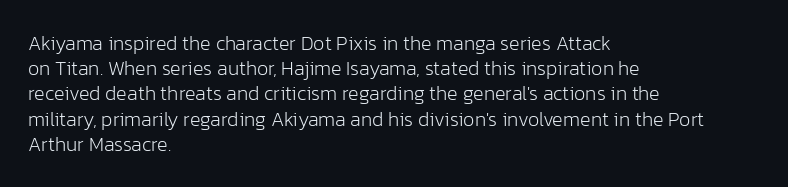
How would I describe the line gaps? Plain and ordinary. Stem width sits at or under what a default text font uses. Posture: straight, roman, zero tilt. Underlining? Definitely not there. How are the letters spaced? Ordinarily, with no added tracking. Alignment: flush left.
